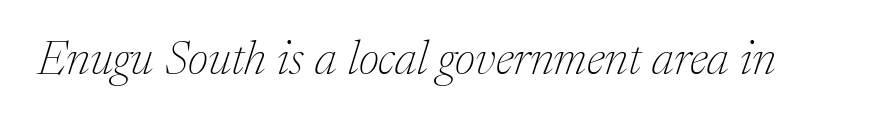
These lines keep a tight, regular rhythm from letter to letter. These lines are rendered in a variable-pitch font. Weight class: somewhere from thin through regular. Is the type slanted? Yes — the strokes lean at a clear angle. Stroke terminals: seriffed. Underlining? Definitely not there.
